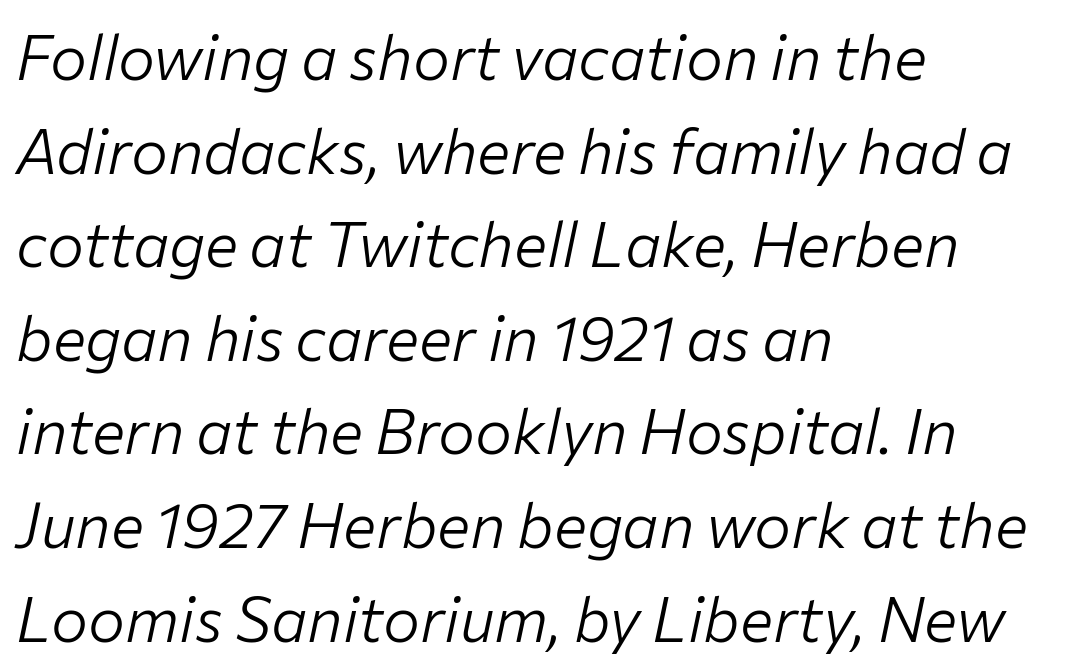
Q: Is the text bold? A: No.
Q: Is the text italic (slanted)? A: Yes, it leans right by about 12 degrees.
Q: Is the text underlined? A: No.
Q: How is the paragraph aligned? A: Left-aligned.
Q: Is the spacing between letters normal or unusually wide? A: Normal.
Q: Is the spacing between lines tight, normal or loose? A: Normal.
Q: Width (condensed, normal, or wide)? A: Normal.
Q: Stroke contrast? A: Low.
Q: x-height? A: Medium.
Q: Monospaced? A: No.
